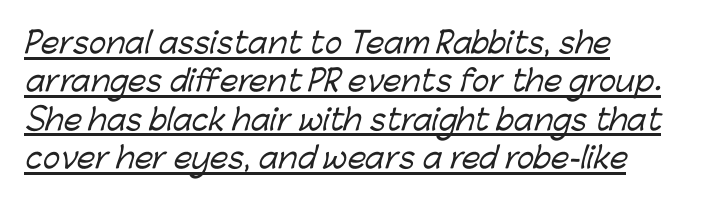
The image shows 29 px sans-serif type; set left-aligned, normal line spacing (1.32x), normal letter spacing, underlined; low stroke contrast and a medium x-height.
